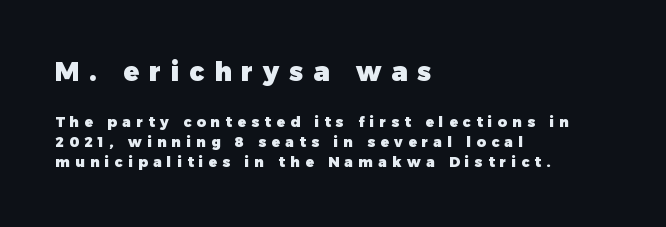
The image shows 26 px bold type, upright; set left-aligned, normal line spacing (1.43x), unusually wide letter spacing (+0.38 em), not underlined; the first (top) block is 1.86x larger.
